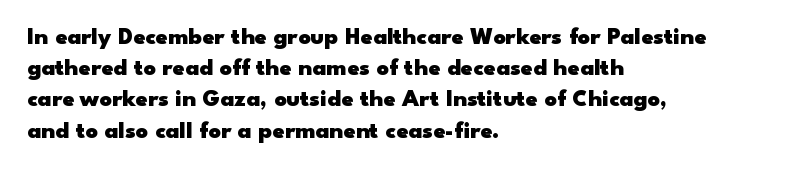
{"italic": "no", "bold": "yes", "underline": "no", "align": "left", "line_spacing": "normal", "line_spacing_ratio": 1.3, "letter_spacing": "normal", "letter_spacing_em": 0.0, "glyph_px": 24}
